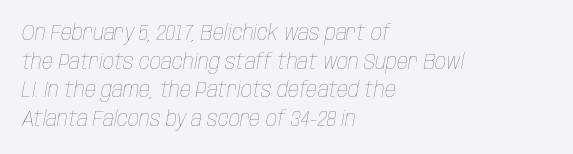
These lines were composed using italics. Successive baselines arrive at the customary interval. The strip under each line holds only bare page. Bold? No — there's no thickening of the strokes. Inter-character spacing is left at the font's built-in metrics. Alignment: flush left.
